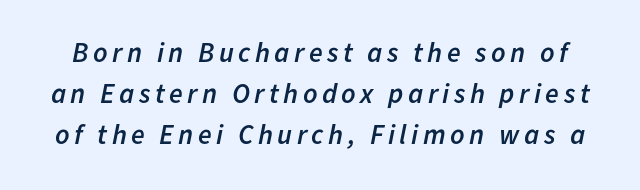
{"italic": "yes", "lean": "right", "slant_degrees": 11, "bold": "semi", "weight": "semibold", "width": "normal", "stroke_contrast": "low", "x_height": "medium", "monospaced": "no", "underline": "no", "line_spacing": "normal", "line_spacing_ratio": 1.47, "glyph_px": 28}
